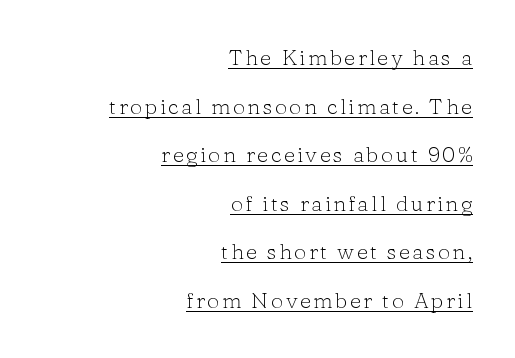
{"italic": "no", "bold": "no", "underline": "yes", "align": "right", "line_spacing": "loose", "line_spacing_ratio": 2.21, "glyph_px": 22}
